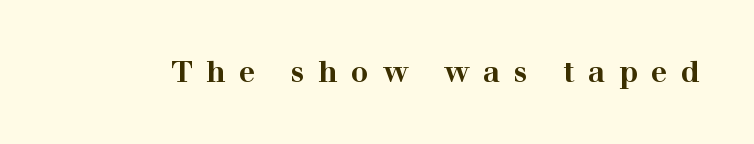
{"serif": "yes", "italic": "no", "bold": "yes", "weight": "bold", "width": "wide", "stroke_contrast": "high", "x_height": "medium", "monospaced": "no", "underline": "no", "letter_spacing": "wide", "letter_spacing_em": 0.47, "glyph_px": 29}
